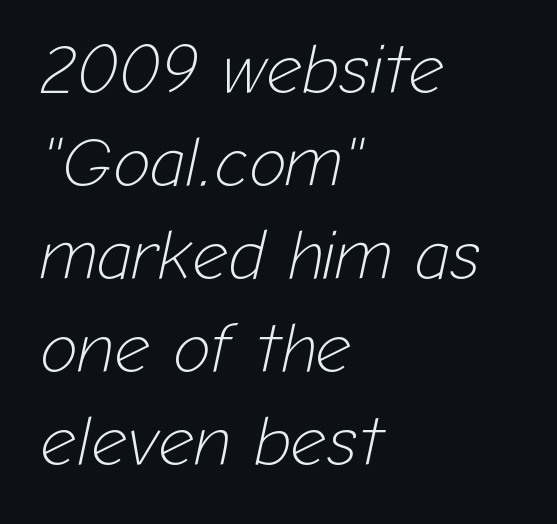
Q: Is the text bold? A: No.
Q: Is the text italic (slanted)? A: Yes, it leans right by about 12 degrees.
Q: Is the text underlined? A: No.
Q: How is the paragraph aligned? A: Left-aligned.
Q: Is the spacing between letters normal or unusually wide? A: Normal.
Q: Is the spacing between lines tight, normal or loose? A: Normal.
Q: Width (condensed, normal, or wide)? A: Normal.
Q: Stroke contrast? A: Low.
Q: x-height? A: Medium.
Q: Monospaced? A: No.
